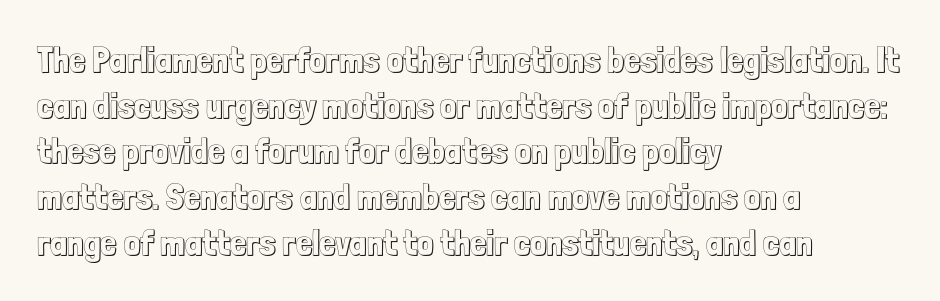
The image shows 36 px condensed type, upright; set left-aligned, normal line spacing (1.27x), normal letter spacing, not underlined; a medium x-height.
